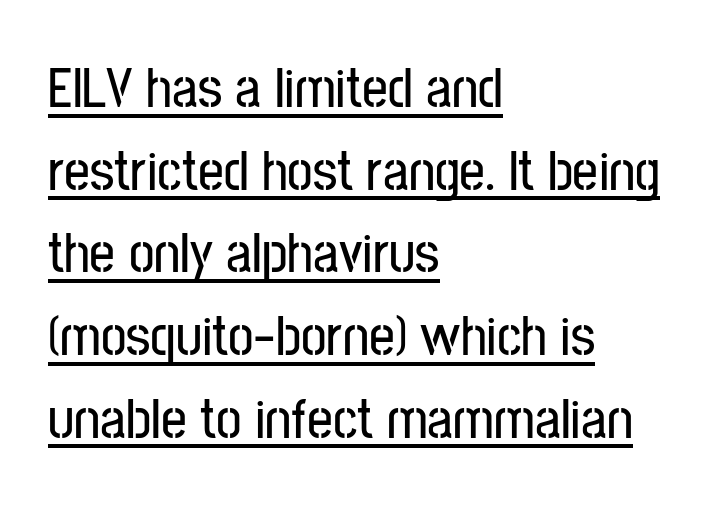
The image shows 57 px condensed sans-serif type, upright; set left-aligned, normal line spacing (1.45x), normal letter spacing, underlined; low stroke contrast and a medium x-height.
